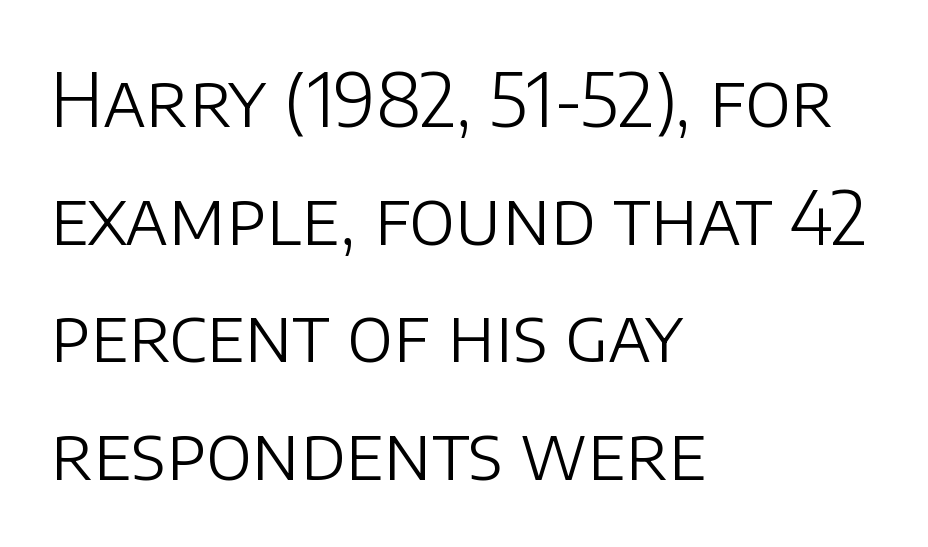
{"serif": "no", "italic": "no", "bold": "no", "weight": "light", "width": "normal", "stroke_contrast": "low", "x_height": "large", "monospaced": "no", "underline": "no", "align": "left", "line_spacing": "normal", "line_spacing_ratio": 1.59, "letter_spacing": "normal", "letter_spacing_em": 0.0, "glyph_px": 74}
